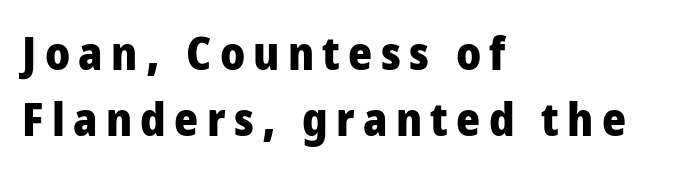
{"serif": "no", "italic": "no", "bold": "yes", "weight": "heavy", "width": "condensed", "stroke_contrast": "low", "x_height": "large", "monospaced": "no", "underline": "no", "align": "left", "line_spacing": "normal", "line_spacing_ratio": 1.44, "glyph_px": 46}
